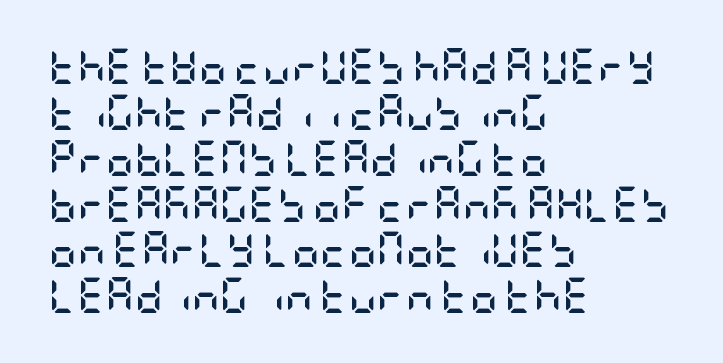
Reading down the block, your eye returns to a fixed left position each line. Baseline-to-baseline distance is the conventional proportion of letter height. The letters carry no serifs — their stems end cleanly without finishing strokes. Here the glyphs are tracked normally, forming tight word shapes.
